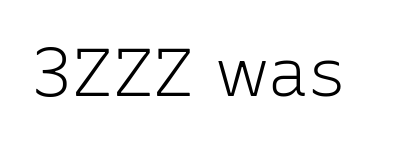
What stands out about the letter spacing? Nothing — it is the standard amount. You could not count columns in this text — the font is proportionally spaced. Stroke thickness stays within the range of a standard reading face or lighter. Unlike italic type, these characters show no tilt at all. This rendering features lettering with no underline. I'd call this a sans setting — the letters go barefoot.
